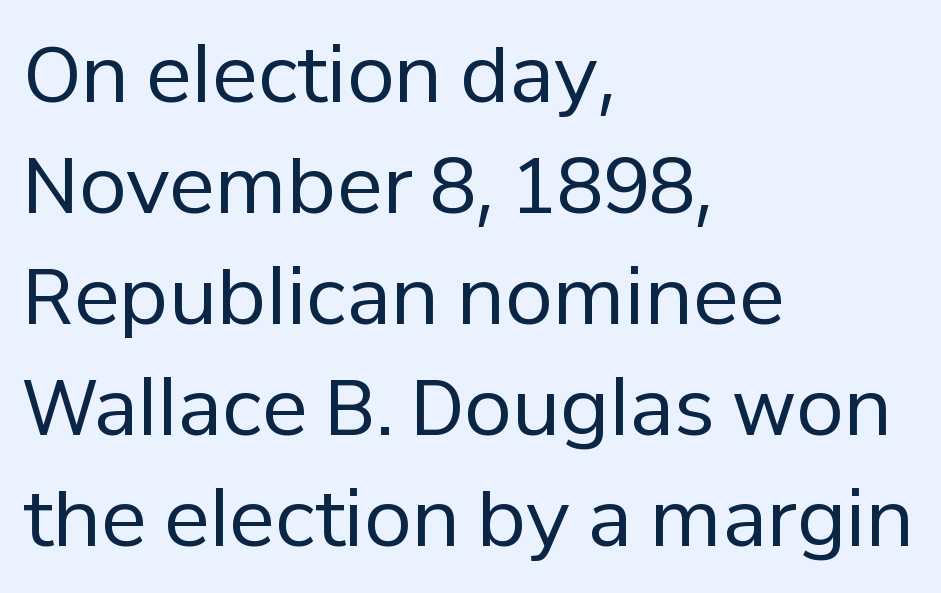
Q: Is the text bold? A: No.
Q: Is the text italic (slanted)? A: No, it is upright.
Q: Is the typeface a serif or a sans-serif typeface? A: Sans-serif.
Q: Is the text underlined? A: No.
Q: How is the paragraph aligned? A: Left-aligned.
Q: Is the spacing between letters normal or unusually wide? A: Normal.
Q: Is the spacing between lines tight, normal or loose? A: Normal.
Q: Width (condensed, normal, or wide)? A: Normal.
Q: Stroke contrast? A: Low.
Q: x-height? A: Medium.
Q: Monospaced? A: No.
